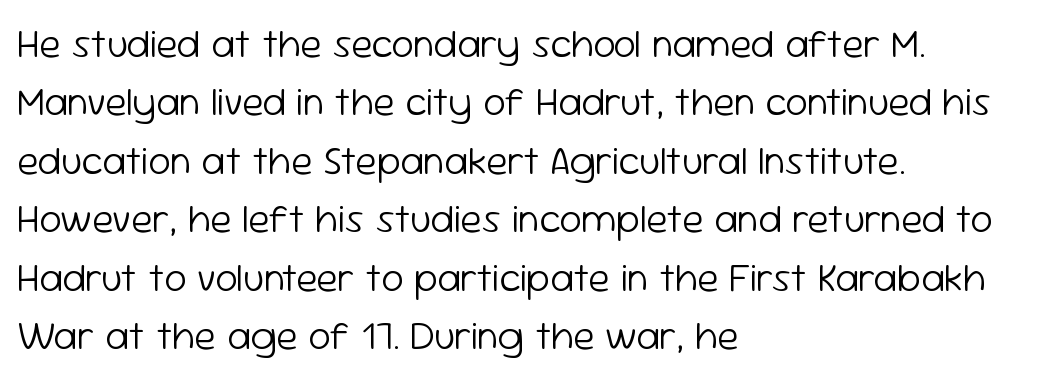
{"serif": "no", "italic": "no", "bold": "no", "weight": "light", "width": "normal", "stroke_contrast": "low", "x_height": "medium", "monospaced": "no", "underline": "no", "align": "left", "line_spacing": "normal", "line_spacing_ratio": 1.46, "letter_spacing": "normal", "letter_spacing_em": 0.0, "glyph_px": 40}
